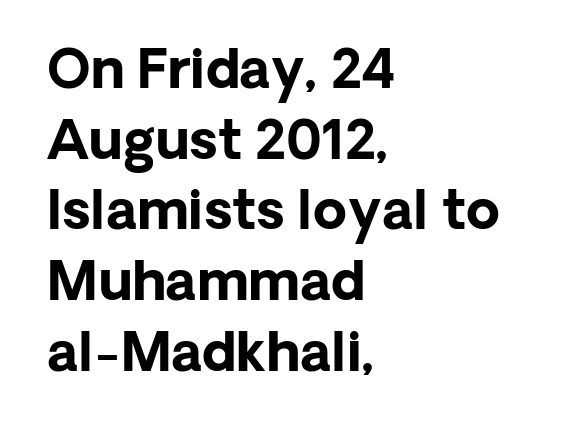
Q: Is the text bold? A: Yes.
Q: Is the text italic (slanted)? A: No, it is upright.
Q: Is the typeface a serif or a sans-serif typeface? A: Sans-serif.
Q: Is the text underlined? A: No.
Q: How is the paragraph aligned? A: Left-aligned.
Q: Is the spacing between letters normal or unusually wide? A: Normal.
Q: Is the spacing between lines tight, normal or loose? A: Normal.
Q: Width (condensed, normal, or wide)? A: Normal.
Q: Stroke contrast? A: Low.
Q: x-height? A: Medium.
Q: Monospaced? A: No.
